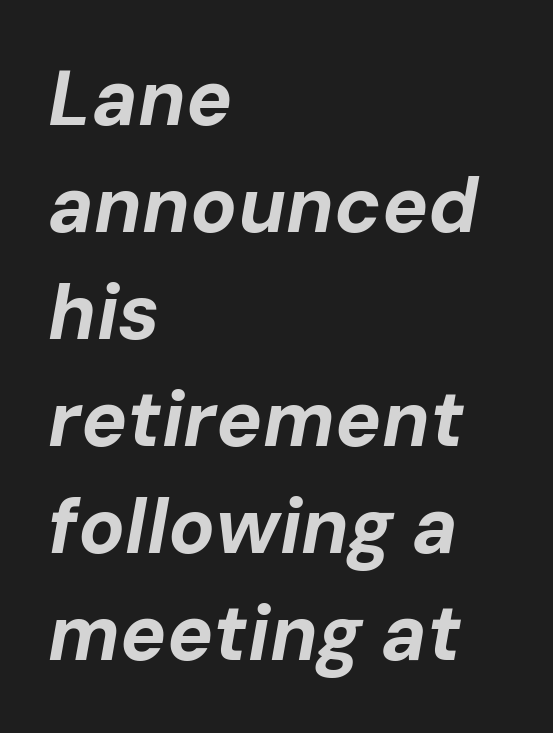
{"italic": "yes", "lean": "right", "slant_degrees": 10, "bold": "yes", "weight": "bold", "width": "normal", "stroke_contrast": "low", "x_height": "medium", "monospaced": "no", "underline": "no", "align": "left", "line_spacing": "normal", "line_spacing_ratio": 1.39, "letter_spacing": "normal", "letter_spacing_em": 0.0, "glyph_px": 77}
